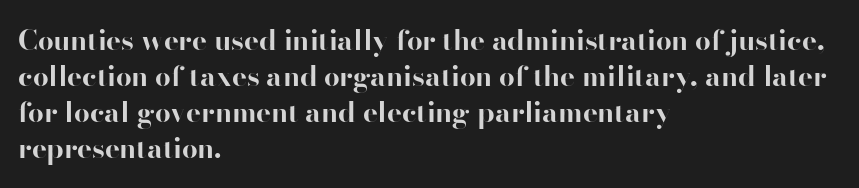
Leftover space on each line is placed entirely after the last word. The letters advance in unequal steps, a hallmark of proportional type. The horizontal fit of the characters is conventional and even. You can tell it's not italic because the verticals are truly vertical.
